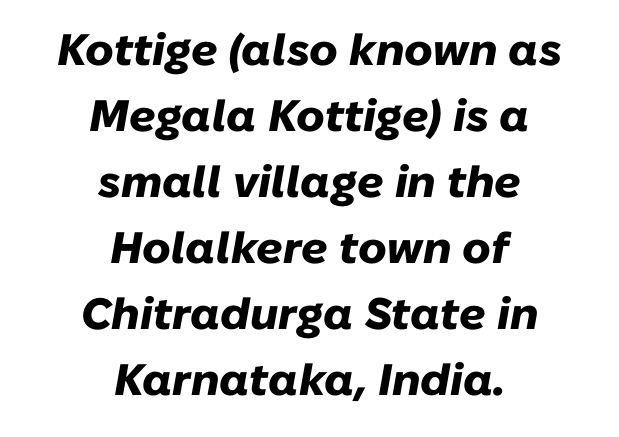
The space directly below the letters is spotless. Tracking value appears to be zero — textbook default spacing. If you folded the block vertically in half, each line would mirror itself in length. These words are printed bold, with thick strokes throughout. The rendering uses a moderate line-height, typical for paragraphs.
